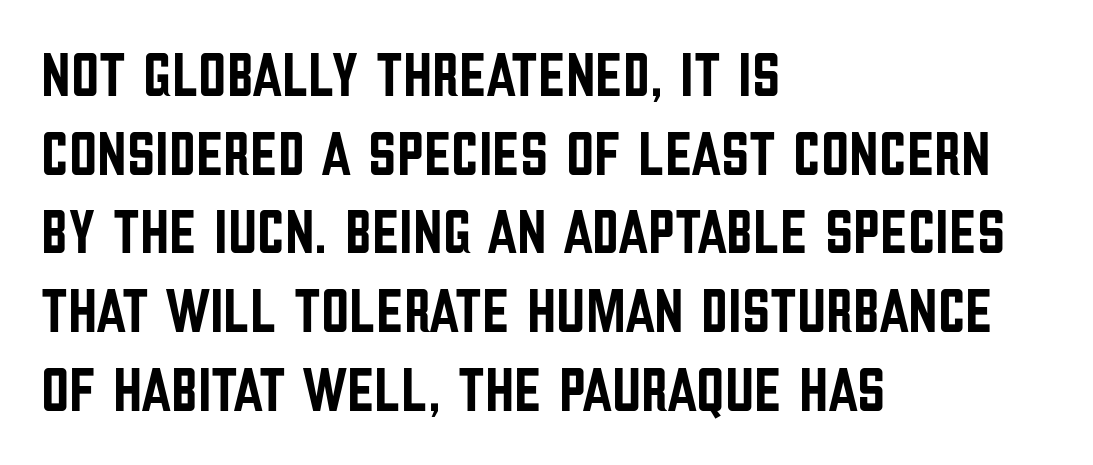
Each new line begins a customary step beneath the previous one. Is this a fixed-width face? No — the glyphs have proportional, varying widths. Classification — sans serif. Words float on clear page, feet unadorned. Style check: upright.
